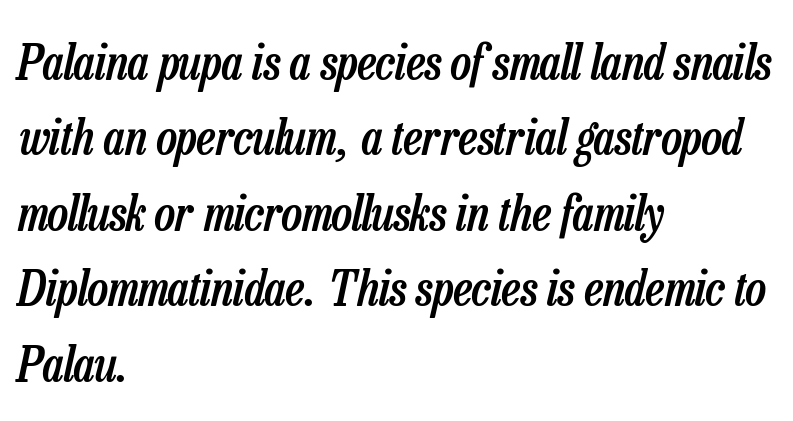
{"italic": "yes", "lean": "right", "slant_degrees": 13, "bold": "semi", "weight": "semibold", "width": "condensed", "stroke_contrast": "low", "x_height": "medium", "monospaced": "no", "underline": "no", "align": "left", "line_spacing": "normal", "line_spacing_ratio": 1.54, "letter_spacing": "normal", "letter_spacing_em": 0.0, "glyph_px": 49}
